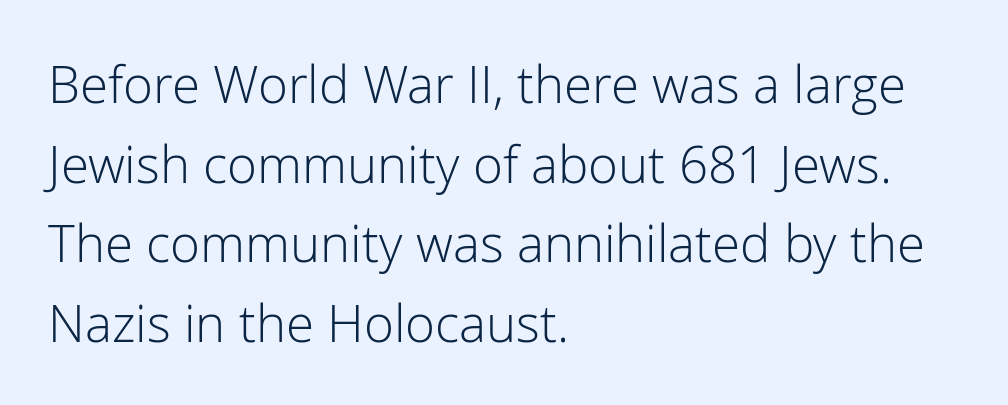
{"serif": "no", "italic": "no", "bold": "no", "weight": "light", "width": "normal", "stroke_contrast": "low", "x_height": "medium", "monospaced": "no", "underline": "no", "align": "left", "line_spacing": "normal", "line_spacing_ratio": 1.56, "letter_spacing": "normal", "letter_spacing_em": 0.0, "glyph_px": 51}
